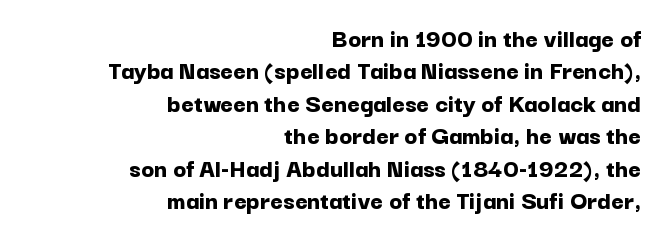
Honestly, there is no underline to notice here at all. Which margin do the lines hug? The right one — the left edge is uneven. Caption: standard tracking, unaltered. Characters remain perfectly vertical along every line. Heavy, bold letterforms.
